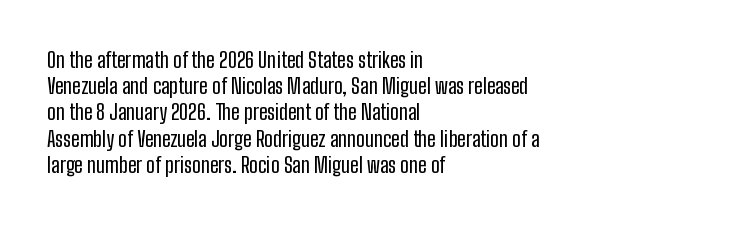
A typesetter would call this leading conventional body-copy spacing. Upright lettering throughout. This rendering uses left alignment, leaving the right contour irregular. The letterforms sit shoulder to shoulder at normal distance. Decoration check: the copy has no underline.
